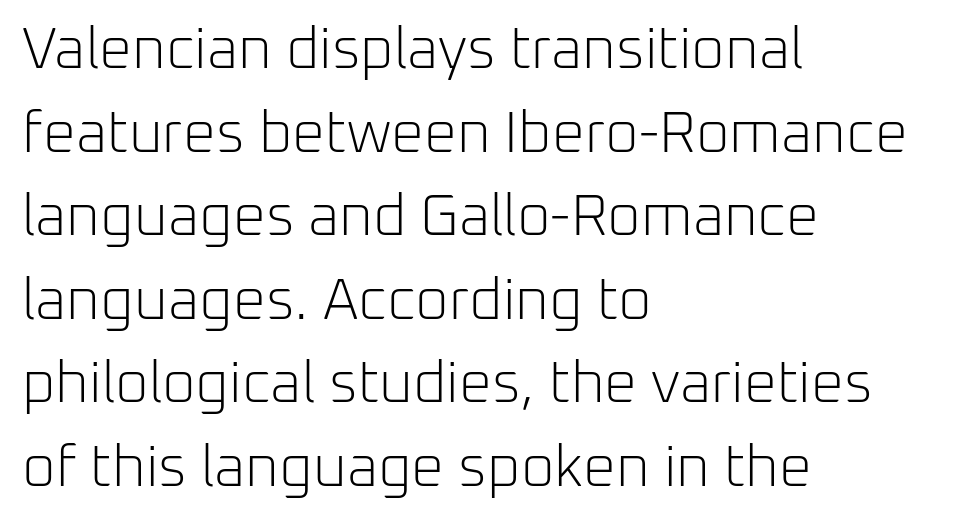
Is there any slant? The stems are plumb. Stems and bowls with no extra thickness — not bold. Letter spacing: default. Horizontally, the lines are justified to the leading edge only. The text was rendered using a sans face with plain stroke endings.
